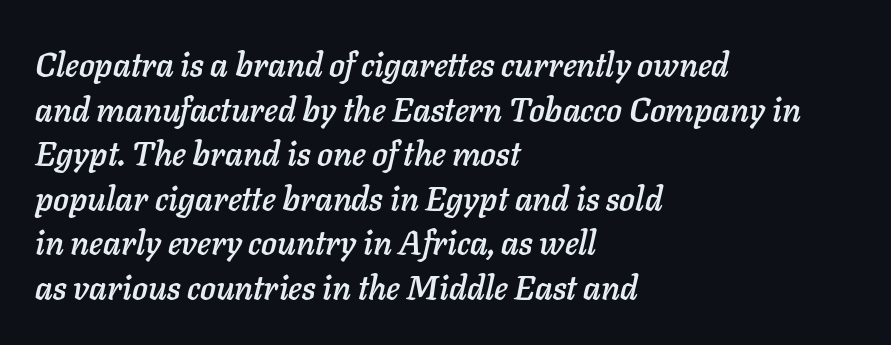
These lines are rendered in a variable-pitch font. You can tell it's italic because the verticals aren't actually vertical. A typesetter would call this leading conventional body-copy spacing. Words appear dense and cohesive because spacing is normal.
